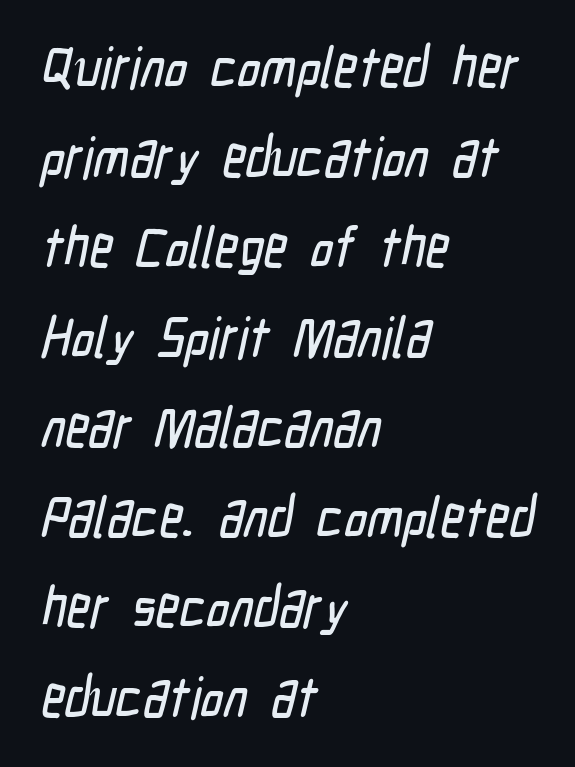
The image shows 57 px condensed sans-serif type; set left-aligned, normal line spacing (1.58x), normal letter spacing, not underlined; low stroke contrast and a medium x-height.
